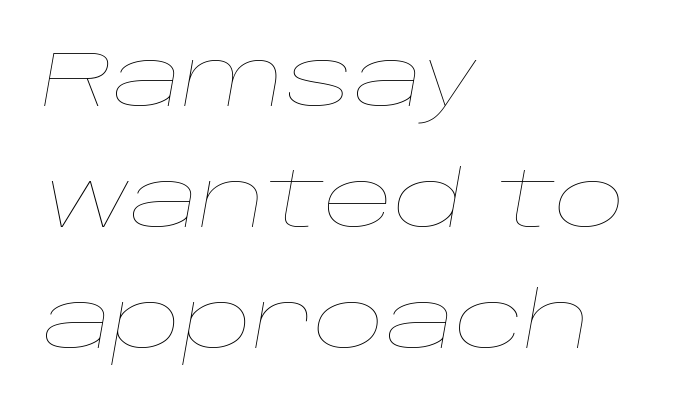
The font is comparable to plain body text, perhaps lighter. Line starts are locked; line ends wander. Spacing verdict: proportional, widths tailored to each character. Emphasis-style slanted type is in use. Look at the tracking — it's just the regular setting, nothing added.
